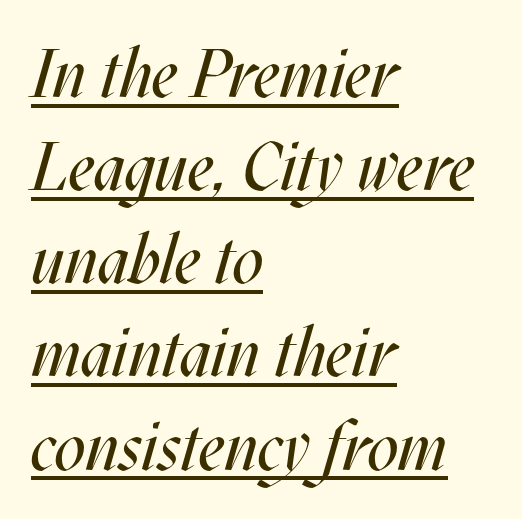
{"italic": "yes", "lean": "right", "slant_degrees": 17, "bold": "no", "weight": "regular", "width": "condensed", "stroke_contrast": "medium", "x_height": "large", "monospaced": "no", "underline": "yes", "align": "left", "line_spacing": "normal", "line_spacing_ratio": 1.37, "letter_spacing": "normal", "letter_spacing_em": 0.0, "glyph_px": 68}
